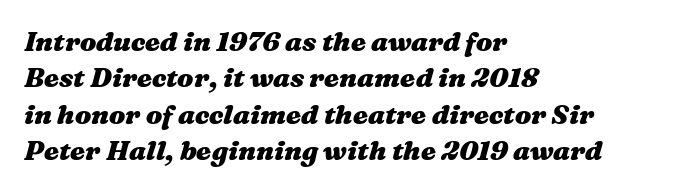
Q: Is the text bold? A: Yes.
Q: Is the text italic (slanted)? A: Yes, it leans right by about 16 degrees.
Q: Is the text underlined? A: No.
Q: How is the paragraph aligned? A: Left-aligned.
Q: Is the spacing between letters normal or unusually wide? A: Normal.
Q: Is the spacing between lines tight, normal or loose? A: Normal.
